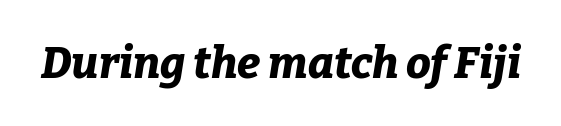
Only glyphs here, with clear space below each row. The face used here is rendered with its standard letterfit. Italic: yes, the glyphs are oblique. Proportional: the letters do not fall into vertical columns.
